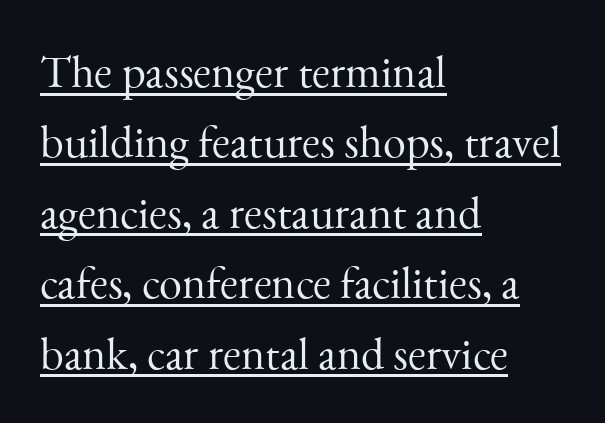
Casual observation: everything's shoved over to the left. Tracking here is standard; glyphs follow each other at the usual distance. The letters stand straight up with perfectly vertical stems. Proportional: the letters do not fall into vertical columns. Quick note: underline on.
